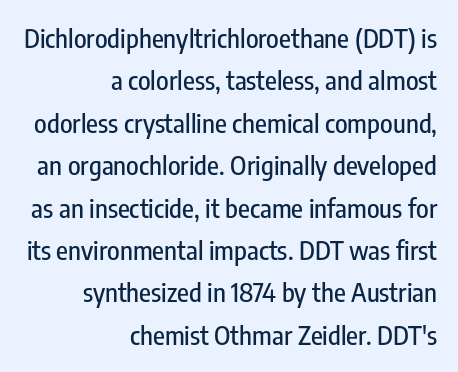
{"italic": "no", "underline": "no", "align": "right", "line_spacing": "normal", "line_spacing_ratio": 1.63, "letter_spacing": "normal", "letter_spacing_em": 0.0, "glyph_px": 26}
